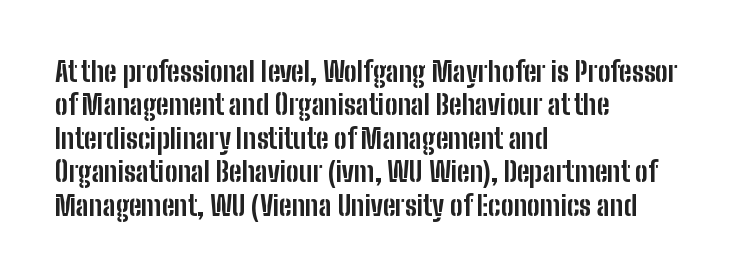
Q: Is the text bold? A: Yes.
Q: Is the text italic (slanted)? A: No, it is upright.
Q: Is the text underlined? A: No.
Q: How is the paragraph aligned? A: Left-aligned.
Q: Is the spacing between letters normal or unusually wide? A: Normal.
